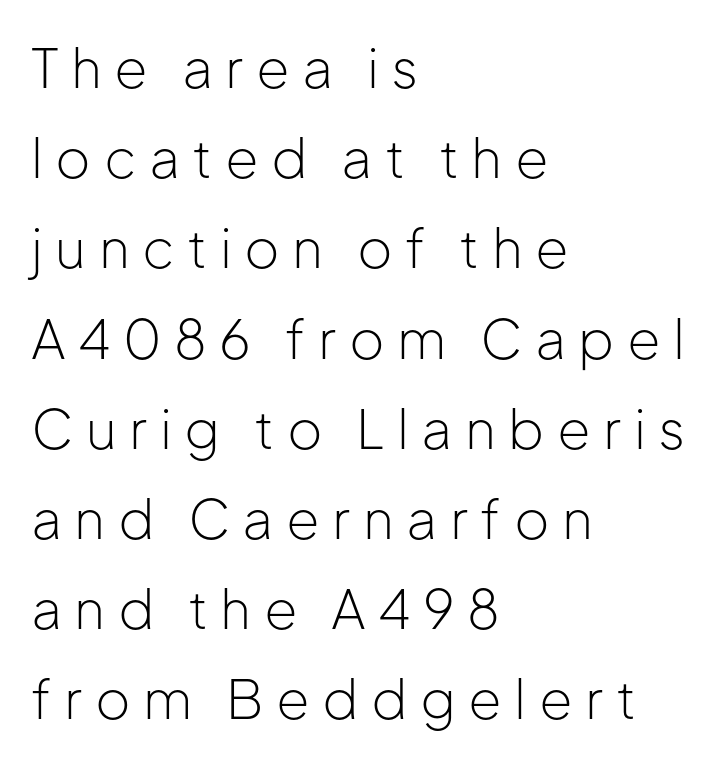
The image shows 54 px light sans-serif type, upright; set left-aligned, normal line spacing (1.67x), unusually wide letter spacing (+0.23 em), not underlined; low stroke contrast and a medium x-height.
